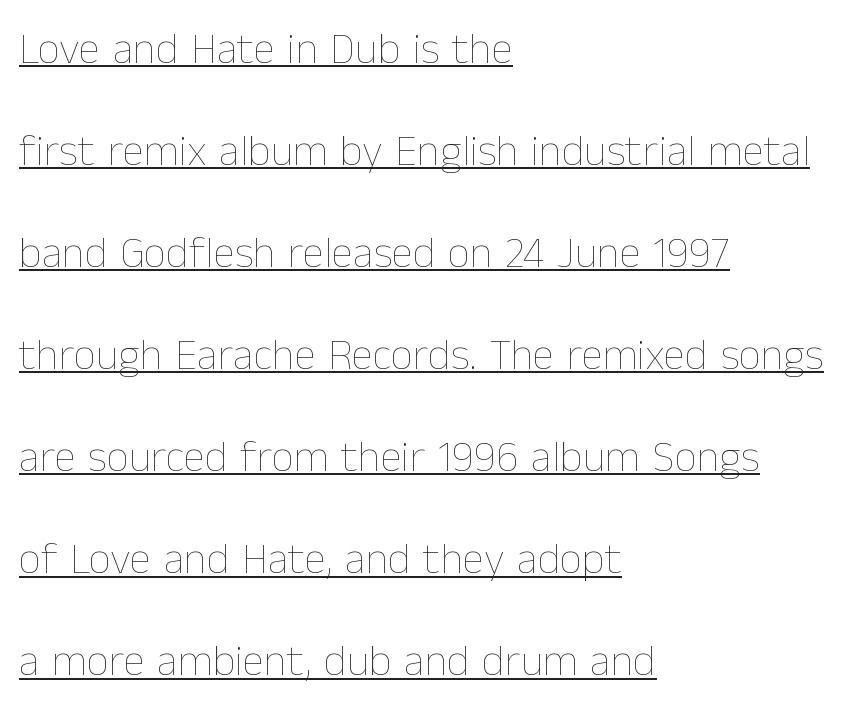
A rule runs beneath these lines of type. Is the letter spacing exaggerated? No — it looks like the ordinary default. The specimen reads as upright at a glance. Heaviness? Minimal to ordinary, like unemphasized prose.
